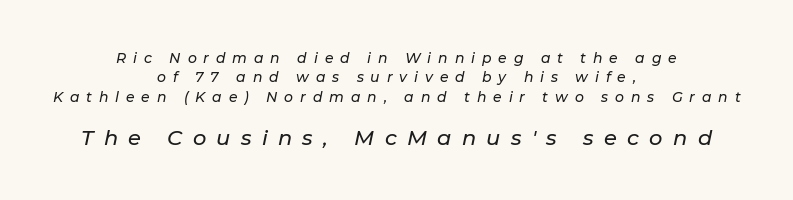
Short and long lines alike share a common midpoint. Does the bottom block carry the larger type? Yes, it does. Quick note: underline off. Does extra space separate the letters? Yes, quite a lot of it. Would a proofreader flag this as italicized? Yes.
